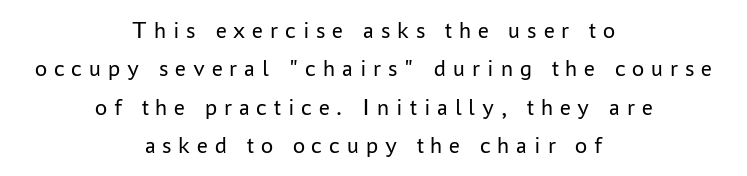
Q: Is the text bold? A: No.
Q: Is the text italic (slanted)? A: No, it is upright.
Q: Is the text underlined? A: No.
Q: How is the paragraph aligned? A: Centered.
Q: Is the spacing between letters normal or unusually wide? A: Unusually wide.
Q: Is the spacing between lines tight, normal or loose? A: Normal.
